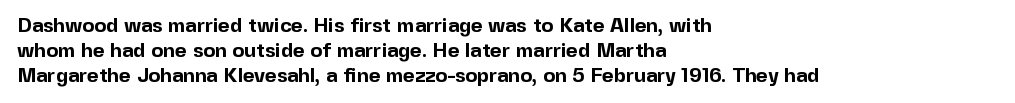
Q: Is the text bold? A: Yes.
Q: Is the text italic (slanted)? A: No, it is upright.
Q: Is the text underlined? A: No.
Q: How is the paragraph aligned? A: Left-aligned.
Q: Is the spacing between letters normal or unusually wide? A: Normal.
